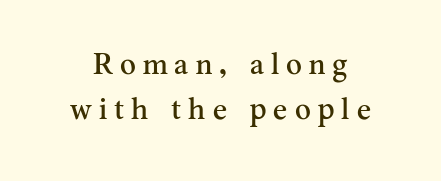
The image shows 30 px serif type, upright; set normal line spacing (1.51x), unusually wide letter spacing (+0.24 em), not underlined; medium stroke contrast and a small x-height.
